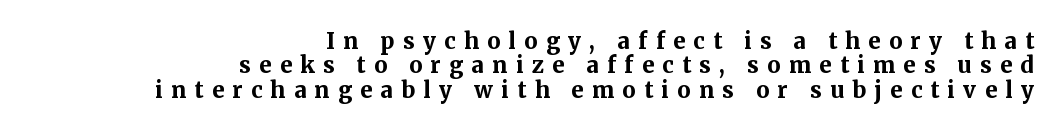
{"italic": "no", "bold": "yes", "underline": "no", "align": "right", "line_spacing": "tight", "line_spacing_ratio": 1.11, "letter_spacing": "wide", "letter_spacing_em": 0.38, "glyph_px": 22}
